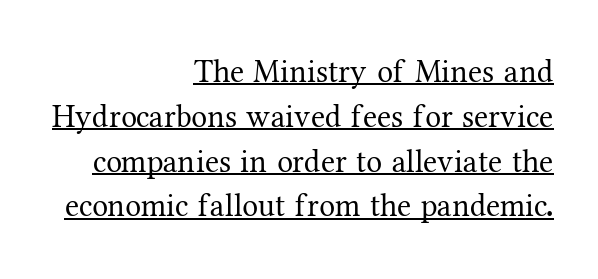
Q: Is the text bold? A: No.
Q: Is the text italic (slanted)? A: No, it is upright.
Q: Is the typeface a serif or a sans-serif typeface? A: Serif.
Q: Is the text underlined? A: Yes.
Q: How is the paragraph aligned? A: Right-aligned.
Q: Is the spacing between letters normal or unusually wide? A: Normal.
Q: Is the spacing between lines tight, normal or loose? A: Normal.
Q: Width (condensed, normal, or wide)? A: Normal.
Q: Stroke contrast? A: Medium.
Q: x-height? A: Medium.
Q: Monospaced? A: No.
